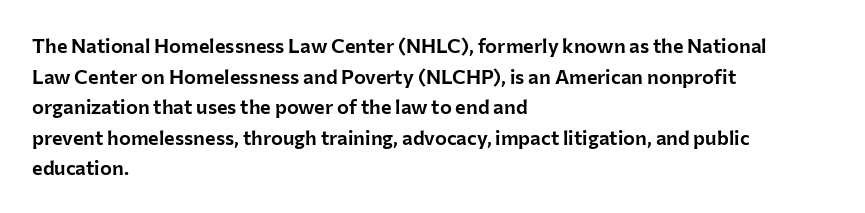
Q: Is the text italic (slanted)? A: No, it is upright.
Q: Is the text underlined? A: No.
Q: How is the paragraph aligned? A: Left-aligned.
Q: Is the spacing between letters normal or unusually wide? A: Normal.
Q: Is the spacing between lines tight, normal or loose? A: Normal.
